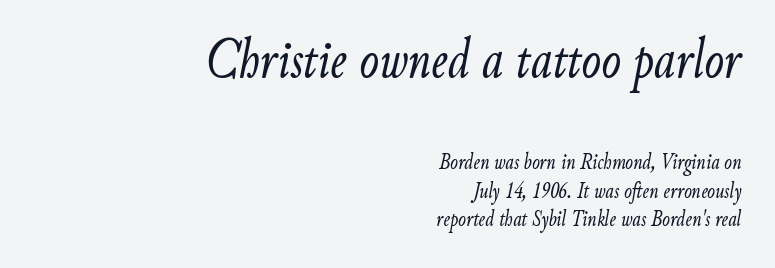
The earlier block is typeset at a bigger size than the later block. The rendering applies a slant to the glyphs. The rendering keeps characters at their native spacing. Right-aligned paragraph, ragged on the left. Stem width sits at or under what a default text font uses. Spacing verdict: proportional, widths tailored to each character.
